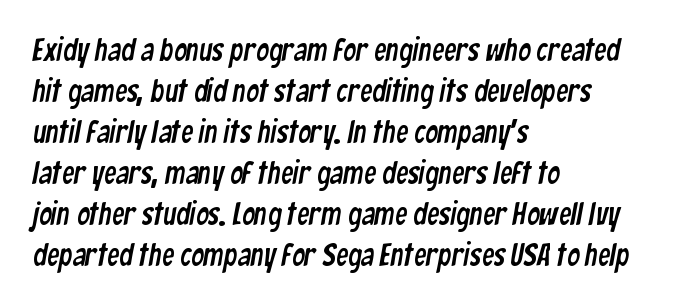
The gap between lines stays unmarked. The space between consecutive lines is moderate. Caption: multi-line text, flush left, ragged right. The letters sit at their default tracking, neither squeezed nor spread.
